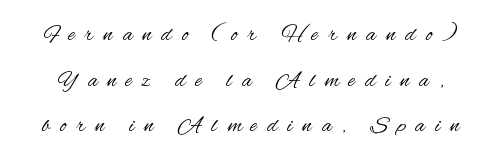
The image shows 23 px text type; set loose line spacing (1.98x), unusually wide letter spacing (+0.43 em), not underlined.
